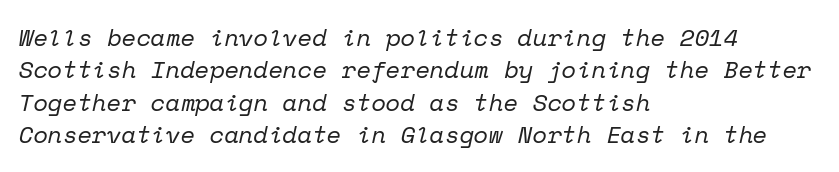
Q: Is the text bold? A: No.
Q: Is the text italic (slanted)? A: Yes, it leans right by about 12 degrees.
Q: Is the text underlined? A: No.
Q: How is the paragraph aligned? A: Left-aligned.
Q: Is the spacing between letters normal or unusually wide? A: Normal.
Q: Is the spacing between lines tight, normal or loose? A: Normal.
